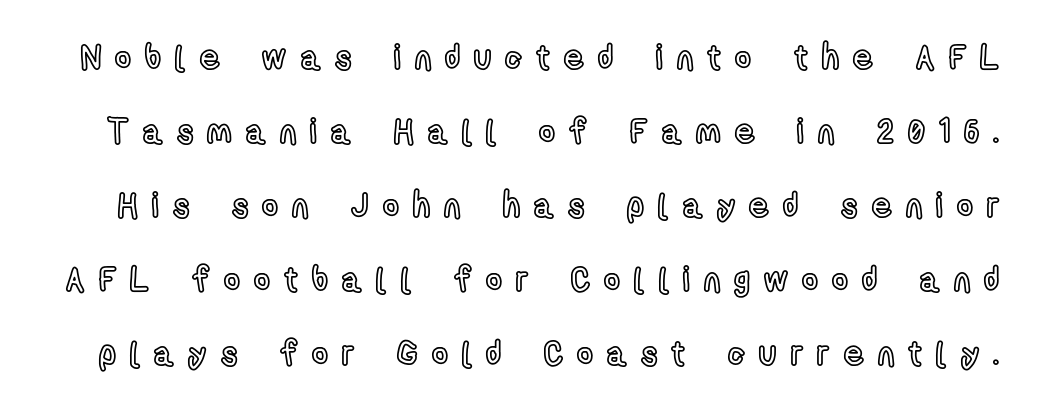
Q: Is the text italic (slanted)? A: No, it is upright.
Q: Is the text underlined? A: No.
Q: Is the spacing between letters normal or unusually wide? A: Unusually wide.
Q: Is the spacing between lines tight, normal or loose? A: Loose.
Q: Width (condensed, normal, or wide)? A: Condensed.
Q: x-height? A: Medium.
Q: Monospaced? A: No.
